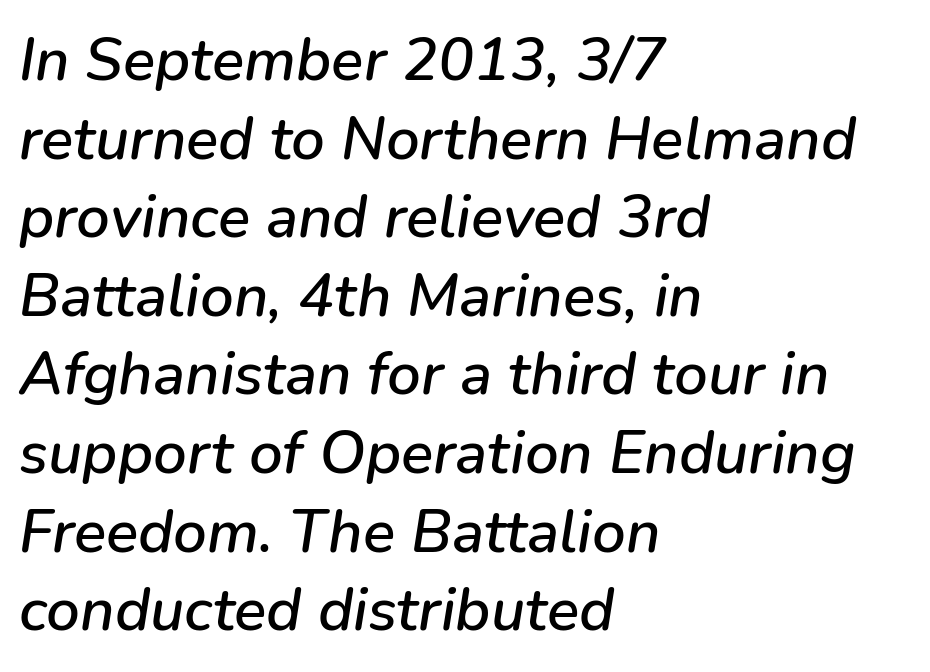
The typesetter chose a ragged-right arrangement here. Think of a printed novel: that variable character pitch is what you see here. Anything drawn beneath the words? Only blank space. No extra tracking has been applied to these lines.
